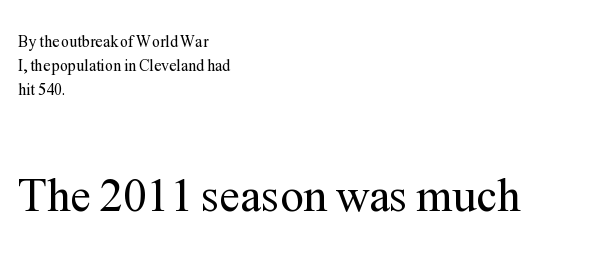
Q: Is the text bold? A: No.
Q: Is the text italic (slanted)? A: No, it is upright.
Q: Is the typeface a serif or a sans-serif typeface? A: Serif.
Q: Is the text underlined? A: No.
Q: How is the paragraph aligned? A: Left-aligned.
Q: Is the spacing between letters normal or unusually wide? A: Normal.
Q: Is the spacing between lines tight, normal or loose? A: Normal.
Q: Which block of text is set in a larger size, the first (top) or the second (bottom)? A: The second (bottom) one.
Q: Width (condensed, normal, or wide)? A: Normal.
Q: Stroke contrast? A: Medium.
Q: x-height? A: Medium.
Q: Monospaced? A: No.
